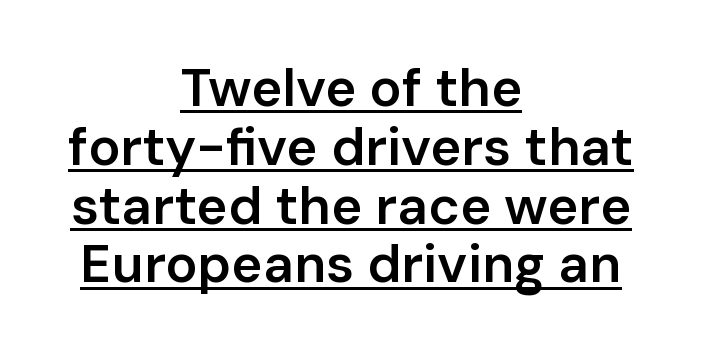
{"serif": "no", "italic": "no", "bold": "semi", "weight": "semibold", "width": "normal", "stroke_contrast": "low", "x_height": "medium", "monospaced": "no", "underline": "yes", "align": "center", "line_spacing": "tight", "line_spacing_ratio": 1.11, "letter_spacing": "normal", "letter_spacing_em": 0.0, "glyph_px": 53}
